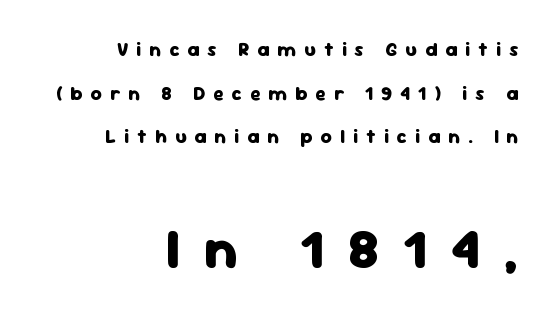
Are there feet on the stems? There aren't — it's a sans. Horizontal alignment here is rightward, an uncommon choice for prose. Honestly, the rows look like they've been pulled way apart. The characters look thick and weighty, a clear bold. Here the designer chose a conventional face with non-uniform glyph widths. The space beneath each line is pristine and unruled.
